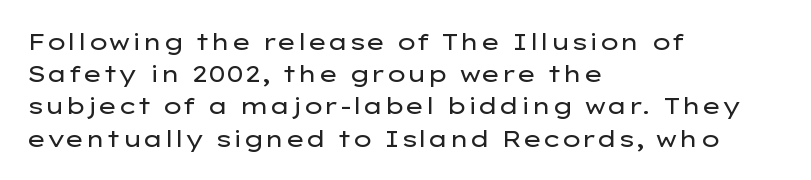
Regarding leading, the lines here are spaced in the standard way. The setting favours the left margin, as ordinary paragraphs usually do. The typeface has the unassuming heft of standard copy or less. The tracking reads as untouched default to a designer's eye. Type without underlining. Vertical strokes here are truly vertical.
